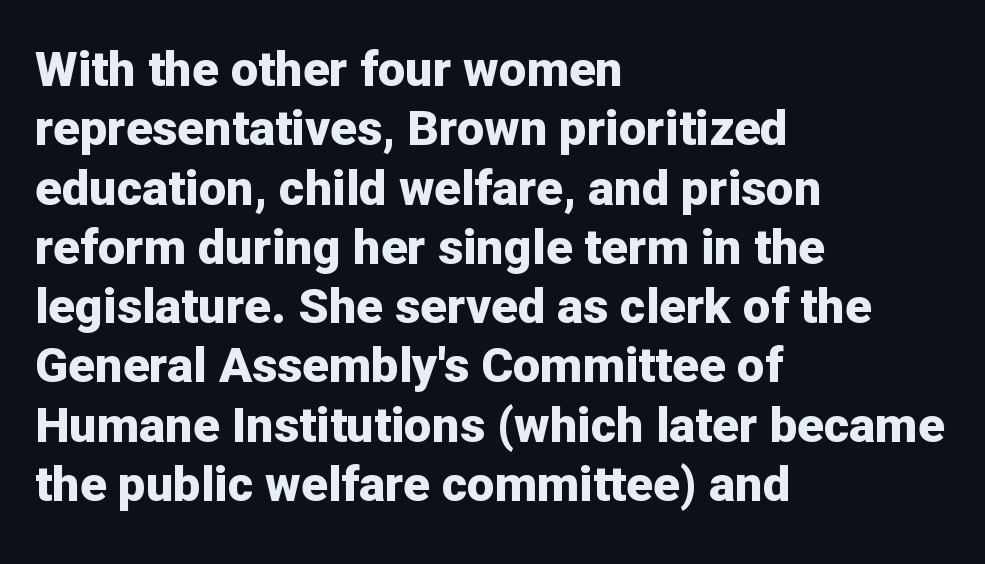
The image shows 49 px bold sans-serif type, upright; set left-aligned, line spacing 1.21x, normal letter spacing, not underlined; low stroke contrast and a medium x-height.
